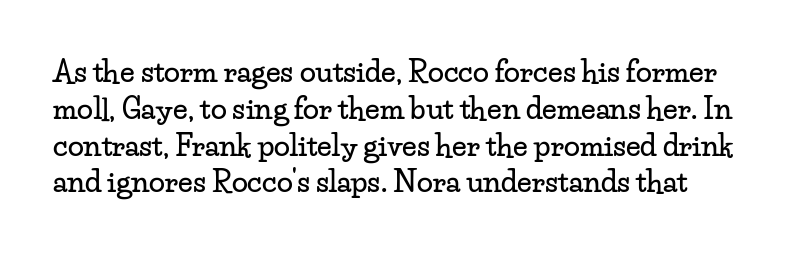
Q: Is the text italic (slanted)? A: No, it is upright.
Q: Is the typeface a serif or a sans-serif typeface? A: Serif.
Q: Is the text underlined? A: No.
Q: Is the spacing between letters normal or unusually wide? A: Normal.
Q: Is the spacing between lines tight, normal or loose? A: Normal.
Q: Width (condensed, normal, or wide)? A: Wide.
Q: Stroke contrast? A: Low.
Q: x-height? A: Small.
Q: Monospaced? A: No.
